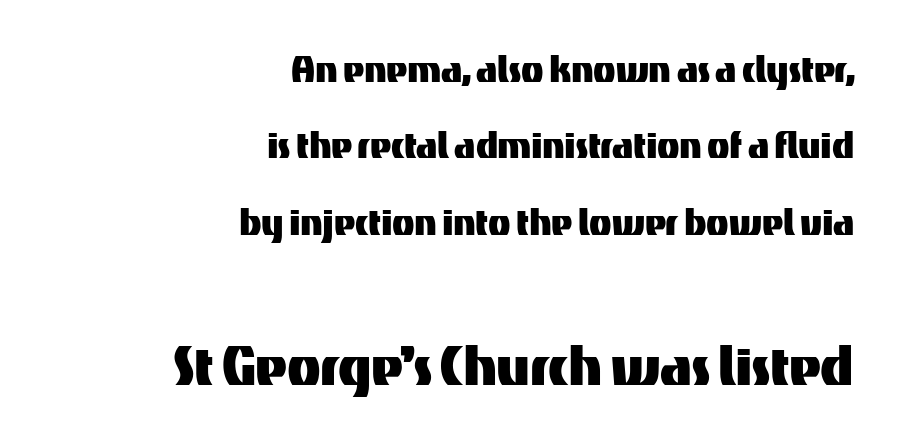
Q: Is the text italic (slanted)? A: No, it is upright.
Q: Is the typeface a serif or a sans-serif typeface? A: Sans-serif.
Q: Is the text underlined? A: No.
Q: How is the paragraph aligned? A: Right-aligned.
Q: Is the spacing between letters normal or unusually wide? A: Normal.
Q: Is the spacing between lines tight, normal or loose? A: Normal.
Q: Which block of text is set in a larger size, the first (top) or the second (bottom)? A: The second (bottom) one.
Q: Width (condensed, normal, or wide)? A: Normal.
Q: Stroke contrast? A: Medium.
Q: x-height? A: Medium.
Q: Monospaced? A: No.
